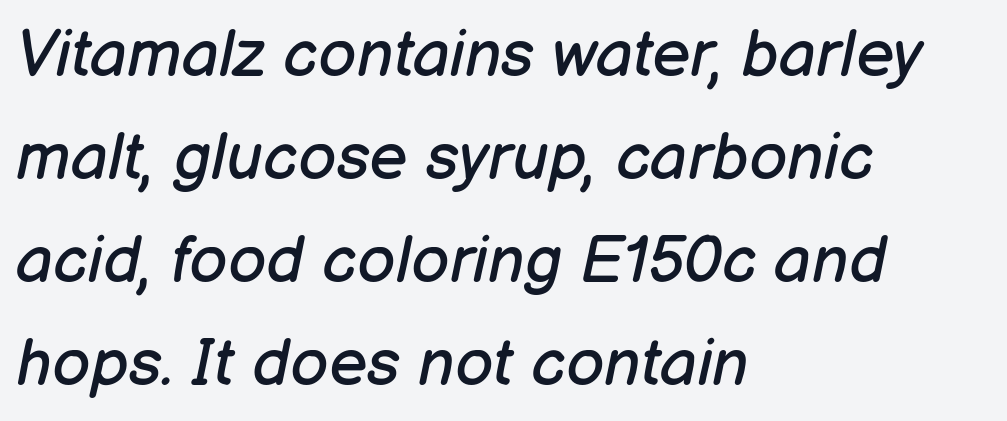
{"italic": "yes", "lean": "right", "slant_degrees": 12, "bold": "no", "weight": "regular", "width": "normal", "stroke_contrast": "low", "x_height": "medium", "monospaced": "no", "underline": "no", "align": "left", "line_spacing": "normal", "line_spacing_ratio": 1.56, "letter_spacing": "normal", "letter_spacing_em": 0.0, "glyph_px": 66}
